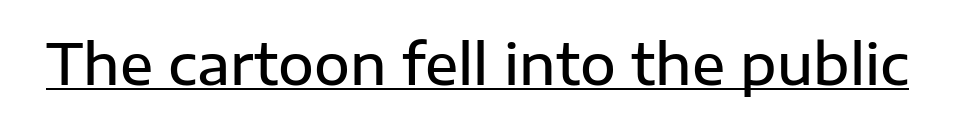
{"serif": "no", "italic": "no", "bold": "semi", "weight": "semibold", "width": "normal", "stroke_contrast": "low", "x_height": "medium", "monospaced": "no", "underline": "yes", "letter_spacing": "normal", "letter_spacing_em": 0.0, "glyph_px": 55}
